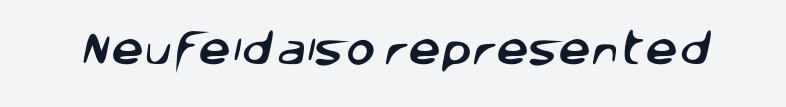
Rule under the text: the space is simply empty. The letters sit at their default tracking, neither squeezed nor spread. The typeface chosen for these lines omits serifs. Character widths vary here, with narrow letters taking less room than wide ones.
